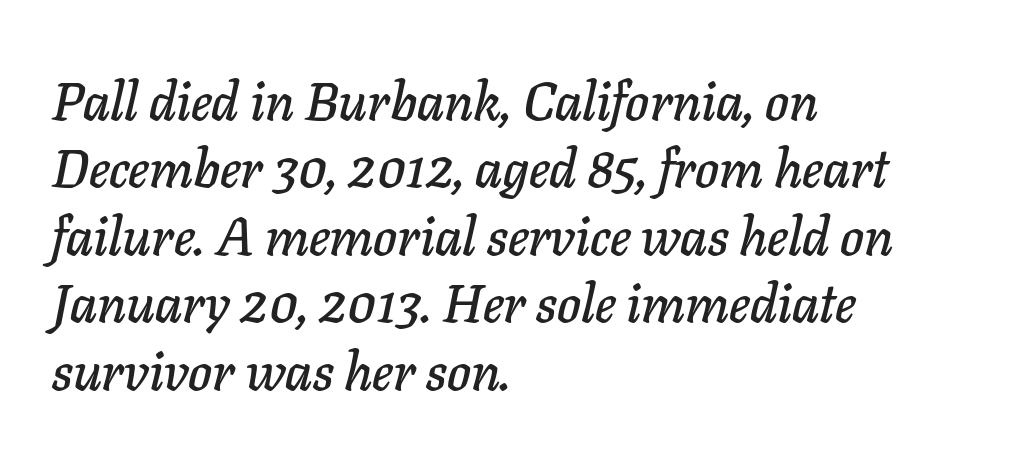
Q: Is the text italic (slanted)? A: Yes, it leans right by about 11 degrees.
Q: Is the text underlined? A: No.
Q: How is the paragraph aligned? A: Left-aligned.
Q: Is the spacing between letters normal or unusually wide? A: Normal.
Q: Is the spacing between lines tight, normal or loose? A: Normal.
Q: Width (condensed, normal, or wide)? A: Normal.
Q: Stroke contrast? A: Low.
Q: x-height? A: Medium.
Q: Monospaced? A: No.
